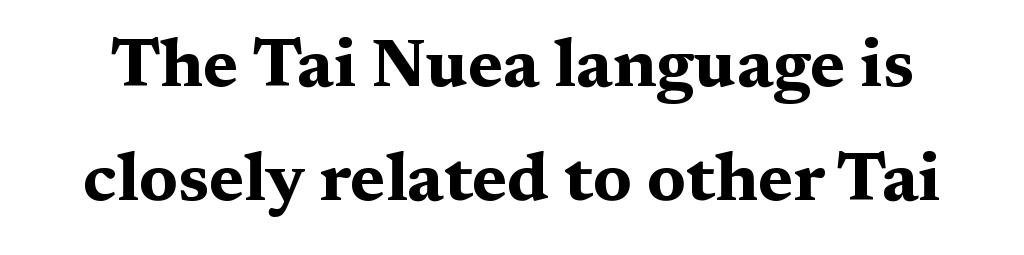
{"serif": "yes", "italic": "no", "bold": "yes", "weight": "bold", "width": "wide", "stroke_contrast": "medium", "x_height": "medium", "monospaced": "no", "underline": "no", "line_spacing": "normal", "line_spacing_ratio": 1.67, "letter_spacing": "normal", "letter_spacing_em": 0.0, "glyph_px": 68}
